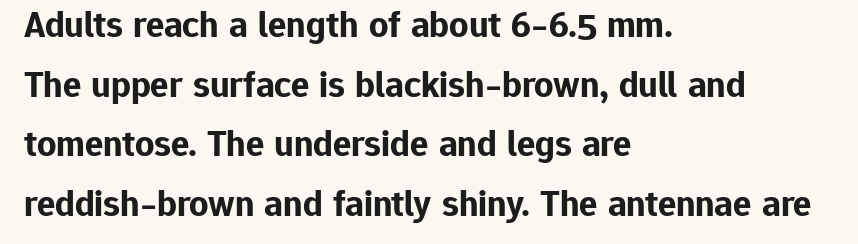
{"serif": "no", "italic": "no", "bold": "yes", "weight": "bold", "width": "normal", "stroke_contrast": "low", "x_height": "medium", "monospaced": "no", "underline": "no", "align": "left", "line_spacing": "normal", "line_spacing_ratio": 1.57, "letter_spacing": "normal", "letter_spacing_em": 0.0, "glyph_px": 38}
